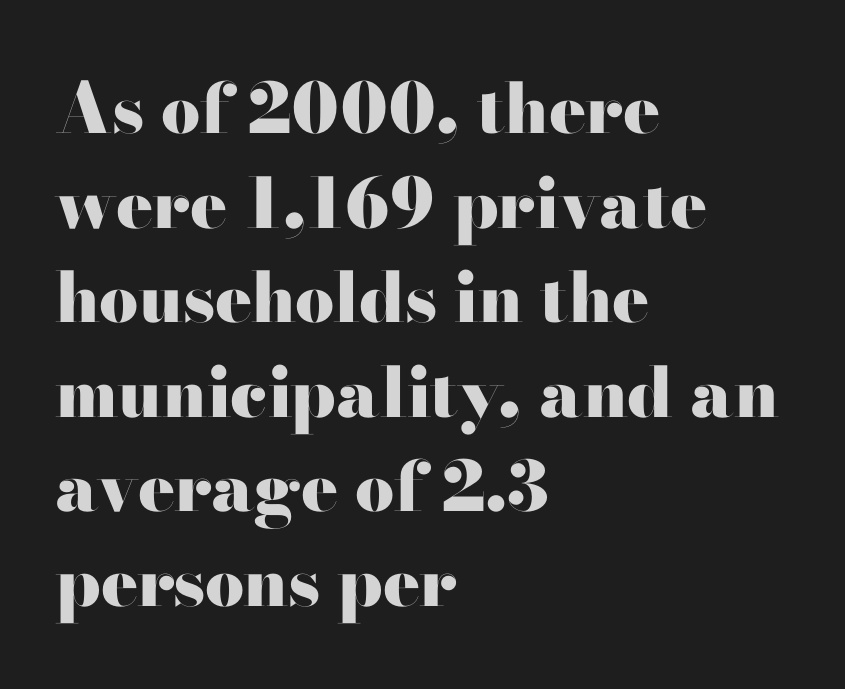
The image shows 69 px heavy, wide serif type, upright; set left-aligned, normal line spacing (1.37x), normal letter spacing, not underlined; high stroke contrast and a small x-height.
